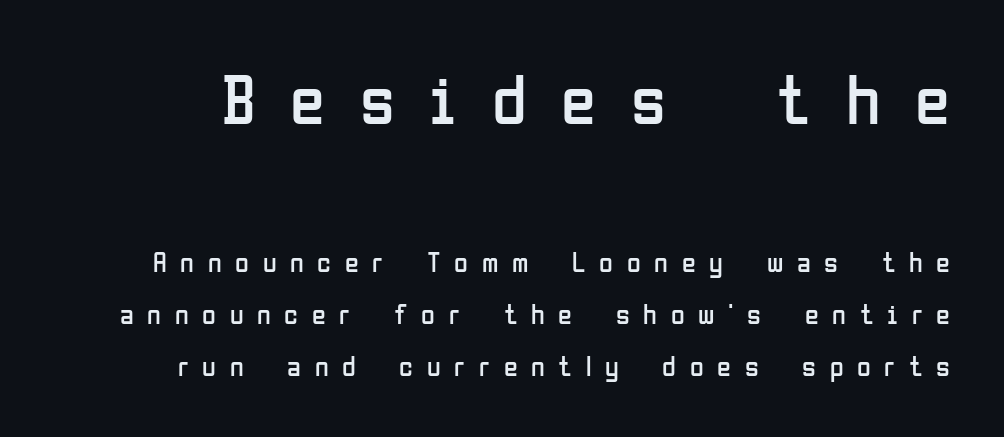
{"serif": "no", "italic": "no", "bold": "no", "weight": "regular", "width": "condensed", "stroke_contrast": "low", "x_height": "medium", "monospaced": "no", "underline": "no", "line_spacing_ratio": 1.87, "letter_spacing": "wide", "letter_spacing_em": 0.49, "larger_block": "first", "size_ratio": 2.54, "glyph_px": 71}
